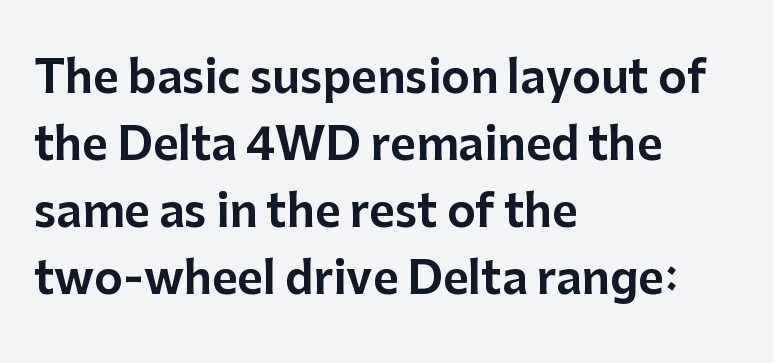
{"serif": "no", "italic": "no", "width": "normal", "stroke_contrast": "low", "x_height": "medium", "monospaced": "no", "underline": "no", "align": "left", "line_spacing": "normal", "line_spacing_ratio": 1.52, "letter_spacing": "normal", "letter_spacing_em": 0.0, "glyph_px": 44}
